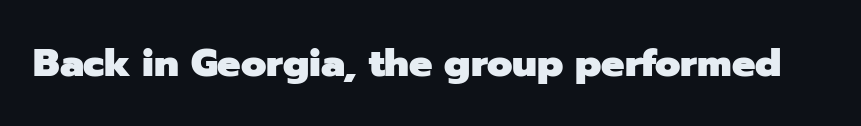
{"serif": "no", "italic": "no", "bold": "yes", "weight": "heavy", "width": "normal", "stroke_contrast": "low", "x_height": "medium", "monospaced": "no", "underline": "no", "letter_spacing": "normal", "letter_spacing_em": 0.0, "glyph_px": 39}
